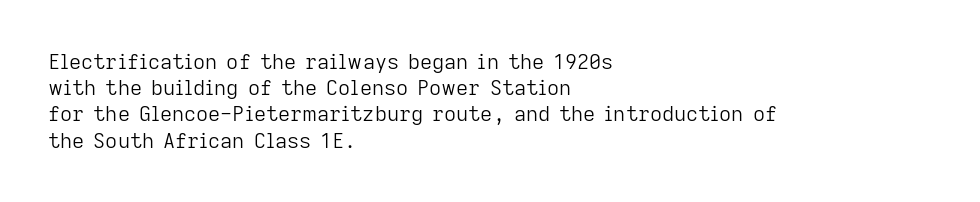
{"italic": "no", "bold": "no", "underline": "no", "align": "left", "line_spacing": "normal", "line_spacing_ratio": 1.25, "letter_spacing": "normal", "letter_spacing_em": 0.0, "glyph_px": 21}
